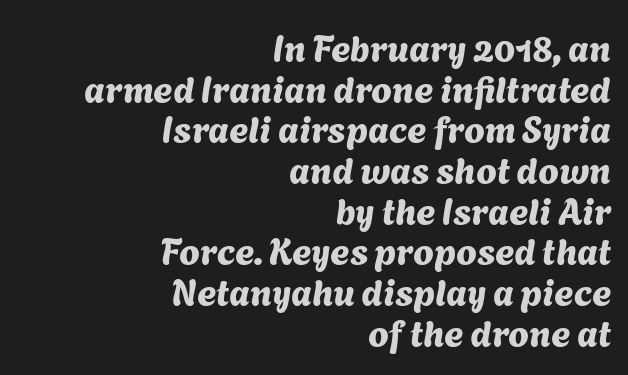
Q: Is the typeface a serif or a sans-serif typeface? A: Sans-serif.
Q: Is the text underlined? A: No.
Q: How is the paragraph aligned? A: Right-aligned.
Q: Is the spacing between letters normal or unusually wide? A: Normal.
Q: Is the spacing between lines tight, normal or loose? A: Tight.
Q: Width (condensed, normal, or wide)? A: Normal.
Q: Stroke contrast? A: Medium.
Q: x-height? A: Medium.
Q: Monospaced? A: No.
